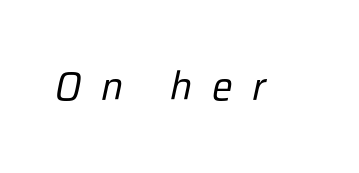
Q: Is the text bold? A: No.
Q: Is the text italic (slanted)? A: Yes, it leans right by about 12 degrees.
Q: Is the text underlined? A: No.
Q: Is the spacing between letters normal or unusually wide? A: Unusually wide.
Q: Width (condensed, normal, or wide)? A: Normal.
Q: Stroke contrast? A: Low.
Q: x-height? A: Medium.
Q: Monospaced? A: No.
